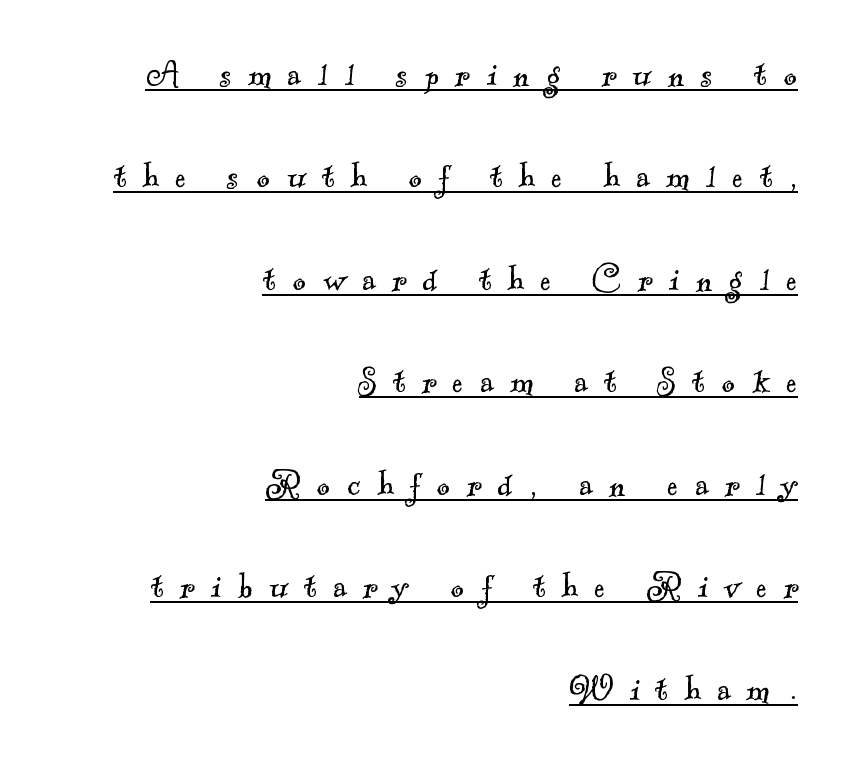
{"serif": "yes", "bold": "no", "weight": "light", "width": "normal", "x_height": "small", "monospaced": "no", "underline": "yes", "align": "right", "line_spacing": "loose", "line_spacing_ratio": 2.5, "letter_spacing": "wide", "letter_spacing_em": 0.41, "glyph_px": 41}
